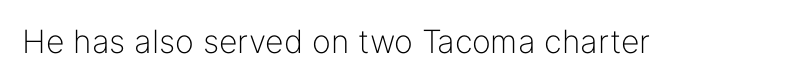
The image shows 32 px light sans-serif type, upright; set normal letter spacing, not underlined; low stroke contrast and a medium x-height.
